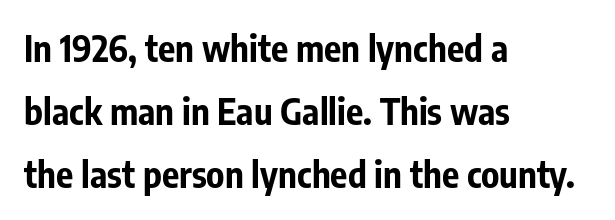
Type style note: lacks serifs. Descenders are the only things crossing below the line. Thick stems and heavy bowls — unmistakably bold. When letters stand straight like this, we call the style roman or upright.
